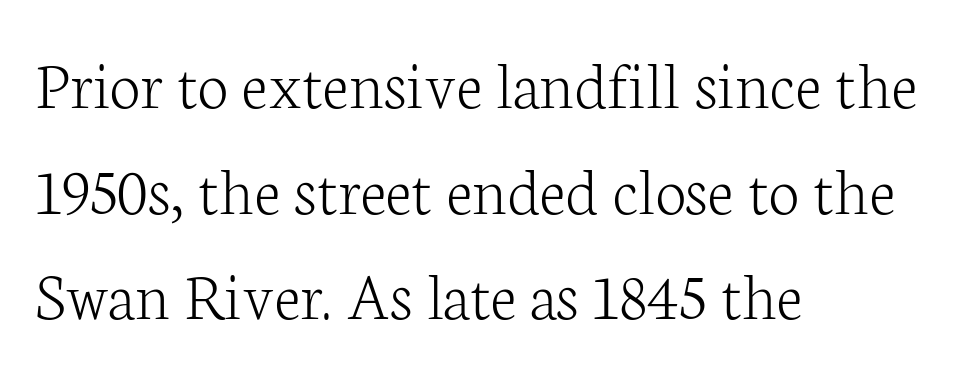
The image shows 70 px light serif type, upright; set left-aligned, normal line spacing (1.51x), normal letter spacing, not underlined; low stroke contrast and a medium x-height.
